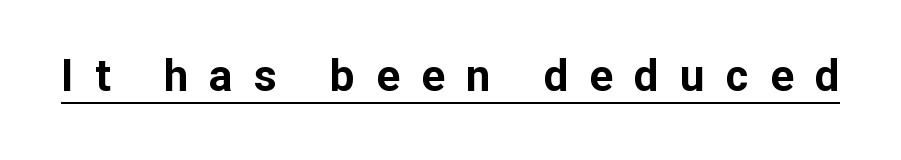
The image shows 44 px bold sans-serif type, upright; set unusually wide letter spacing (+0.48 em), underlined; low stroke contrast and a medium x-height.
